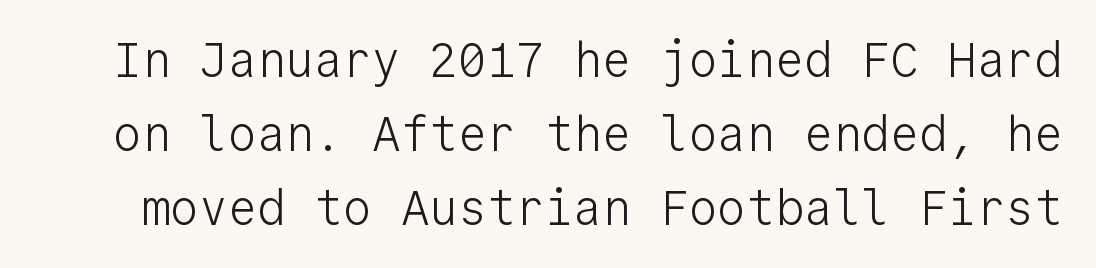
{"serif": "no", "italic": "no", "bold": "no", "weight": "light", "width": "normal", "stroke_contrast": "low", "x_height": "medium", "monospaced": "yes", "underline": "no", "line_spacing": "normal", "line_spacing_ratio": 1.54, "letter_spacing": "normal", "letter_spacing_em": 0.0, "glyph_px": 48}
